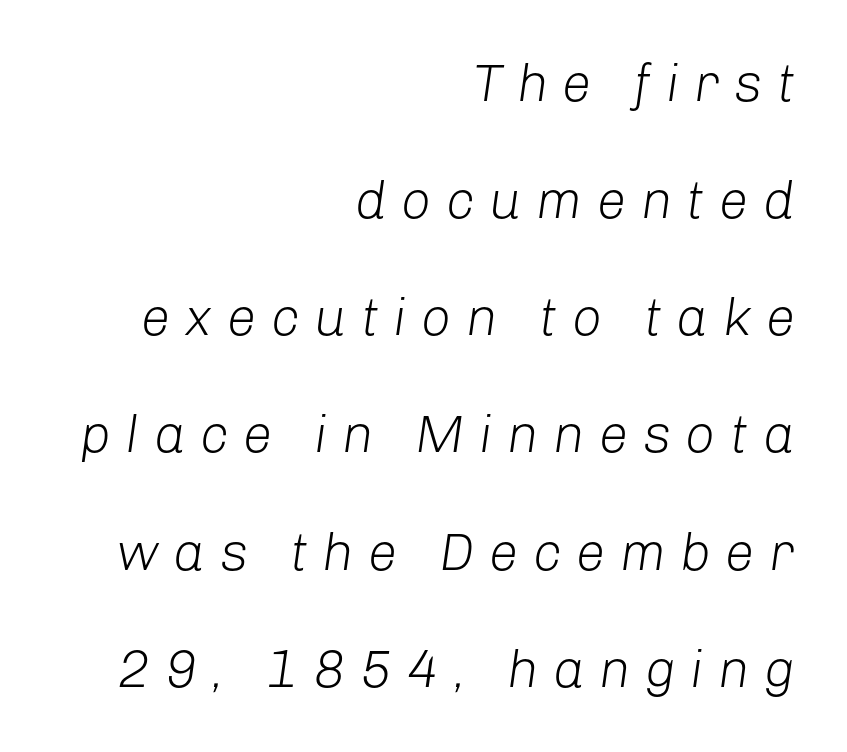
{"italic": "yes", "lean": "right", "slant_degrees": 8, "bold": "no", "weight": "light", "width": "normal", "stroke_contrast": "low", "x_height": "medium", "monospaced": "no", "underline": "no", "align": "right", "line_spacing": "loose", "line_spacing_ratio": 2.21, "letter_spacing": "wide", "letter_spacing_em": 0.27, "glyph_px": 53}
